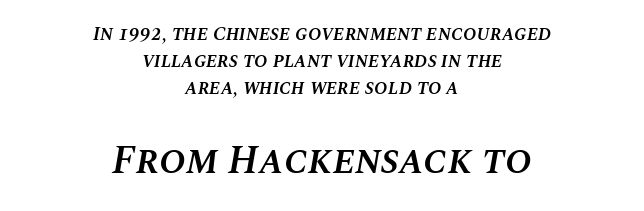
You could call the tracking neutral — neither tight nor loose. These lines are rendered in a variable-pitch font. The specimen omits any rule beneath the text block's lines. Rows of type keep a routine distance in the vertical direction. Size hierarchy here favors the trailing block over the leading one. The face used here is a semibold: visibly heavier than regular, lighter than bold.
